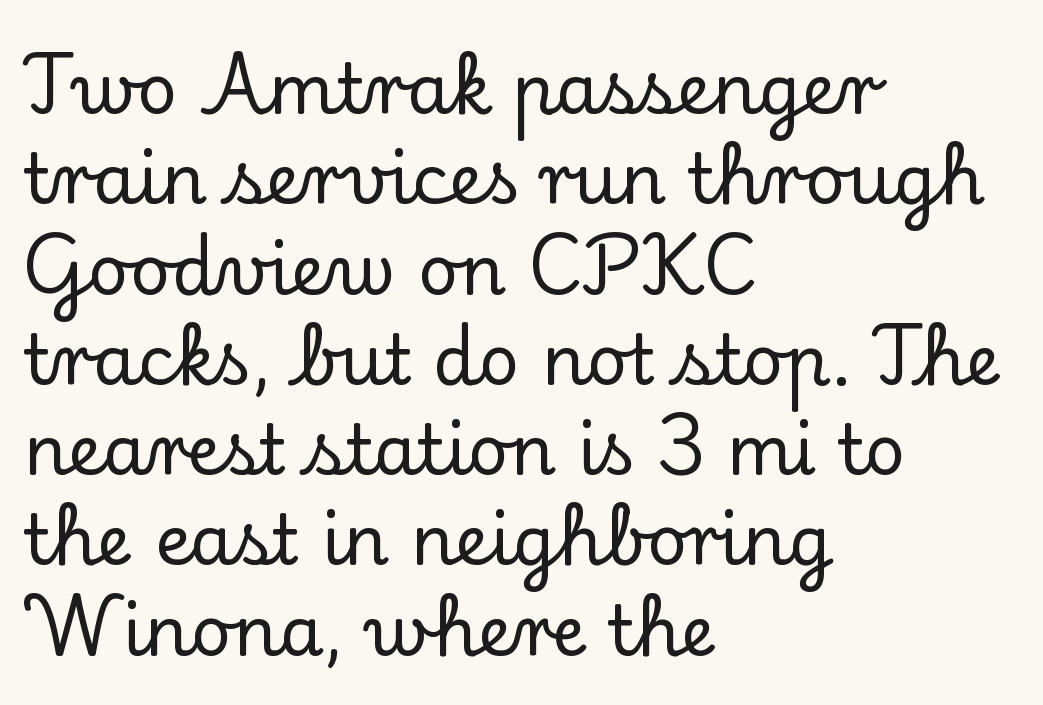
Q: Is the text italic (slanted)? A: No, it is upright.
Q: Is the typeface a serif or a sans-serif typeface? A: Serif.
Q: Is the text underlined? A: No.
Q: How is the paragraph aligned? A: Left-aligned.
Q: Is the spacing between letters normal or unusually wide? A: Normal.
Q: Is the spacing between lines tight, normal or loose? A: Normal.
Q: Width (condensed, normal, or wide)? A: Normal.
Q: Stroke contrast? A: Low.
Q: x-height? A: Small.
Q: Monospaced? A: No.
